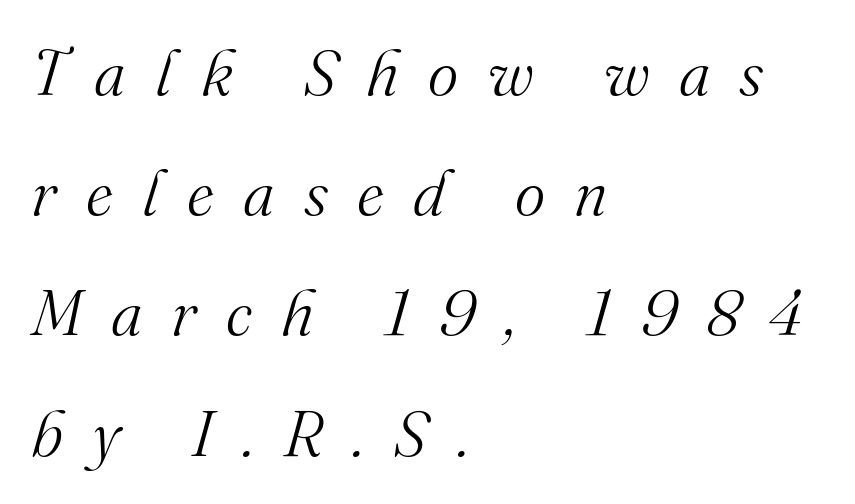
Q: Is the text bold? A: No.
Q: Is the text italic (slanted)? A: Yes, it leans right by about 16 degrees.
Q: Is the typeface a serif or a sans-serif typeface? A: Serif.
Q: Is the text underlined? A: No.
Q: How is the paragraph aligned? A: Left-aligned.
Q: Is the spacing between letters normal or unusually wide? A: Unusually wide.
Q: Width (condensed, normal, or wide)? A: Normal.
Q: Stroke contrast? A: Medium.
Q: x-height? A: Small.
Q: Monospaced? A: No.
